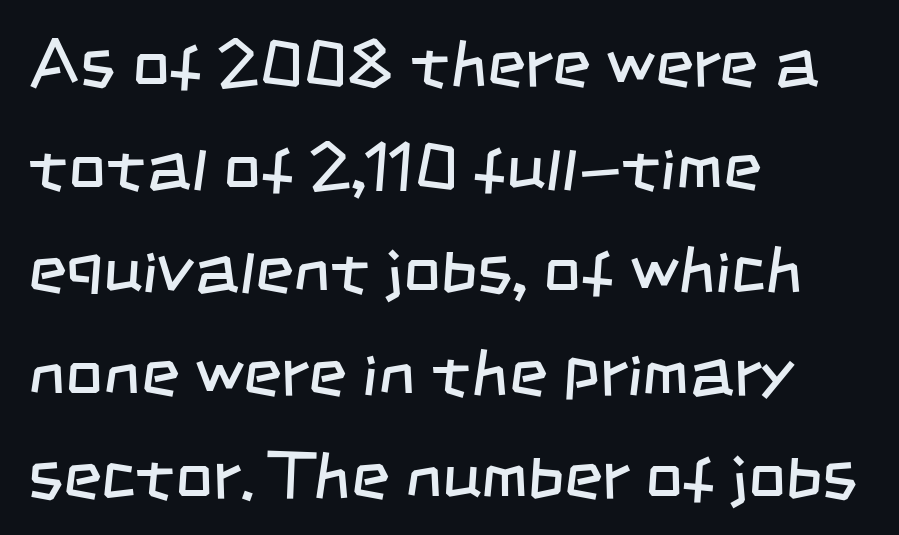
Baseline-to-baseline distance is the conventional proportion of letter height. Note: no serifs on the glyphs. This rendering uses left alignment, leaving the right contour irregular. The face used here is proportionally spaced, like ordinary book or web type. Clear beneath every line of the passage.
